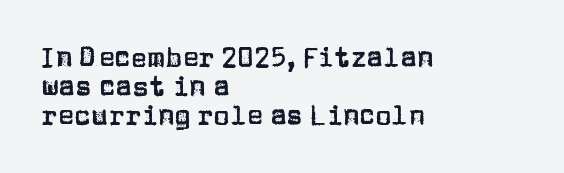
The image shows 27 px text type, upright; set left-aligned, tight line spacing (1.08x), normal letter spacing, not underlined.
